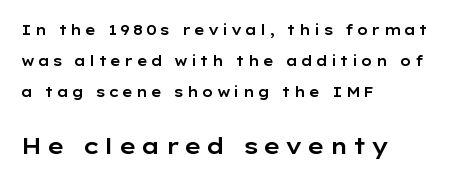
Typeset ragged right — the left edge is the straight one. Here the glyphs are tracked loosely, breaking word shapes into spaced letters. In terms of posture, this sample is upright. The letters in the lower block stand taller than those in the block above. Each new line begins a long way beneath the previous one.
